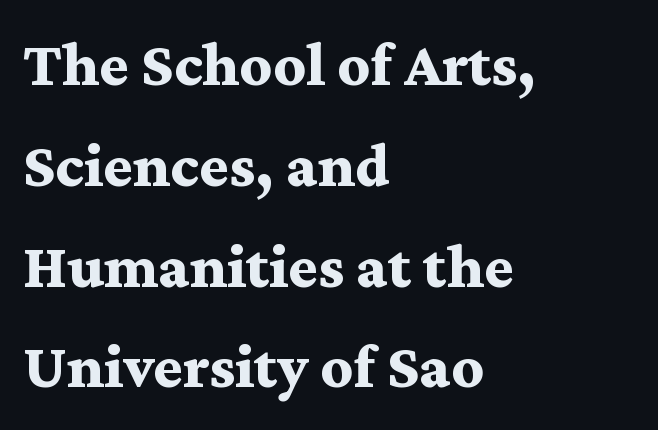
The image shows 63 px bold, wide serif type, upright; set left-aligned, normal line spacing (1.6x), normal letter spacing, not underlined; medium stroke contrast and a medium x-height.
